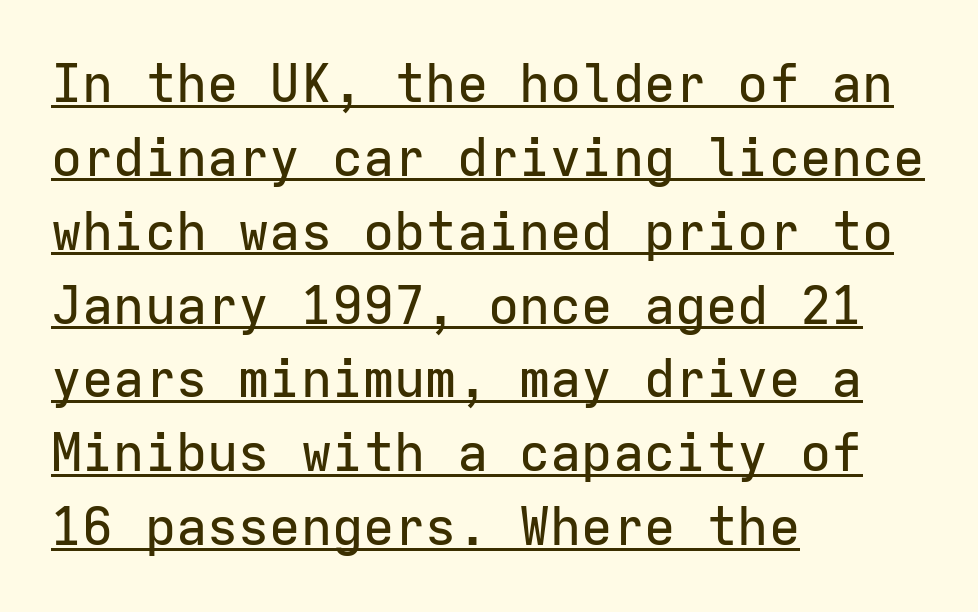
Regarding leading, the lines here are spaced in the standard way. Tracking value appears to be zero — textbook default spacing. Examine the stroke ends and you'll find no serifs. The rendered words wear a rule along their underside. This sample has the even, mechanical cadence of fixed-width lettering. Alignment: flush left.
